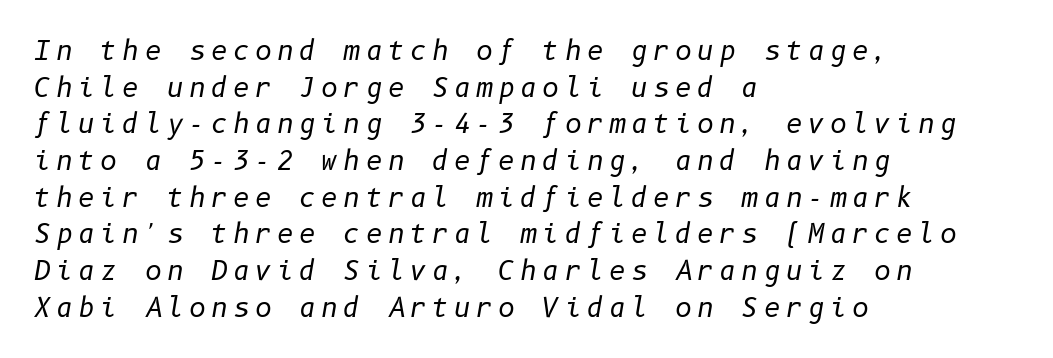
Q: Is the text bold? A: No.
Q: Is the text italic (slanted)? A: Yes, it leans right by about 10 degrees.
Q: Is the text underlined? A: No.
Q: How is the paragraph aligned? A: Left-aligned.
Q: Is the spacing between letters normal or unusually wide? A: Unusually wide.
Q: Is the spacing between lines tight, normal or loose? A: Normal.
